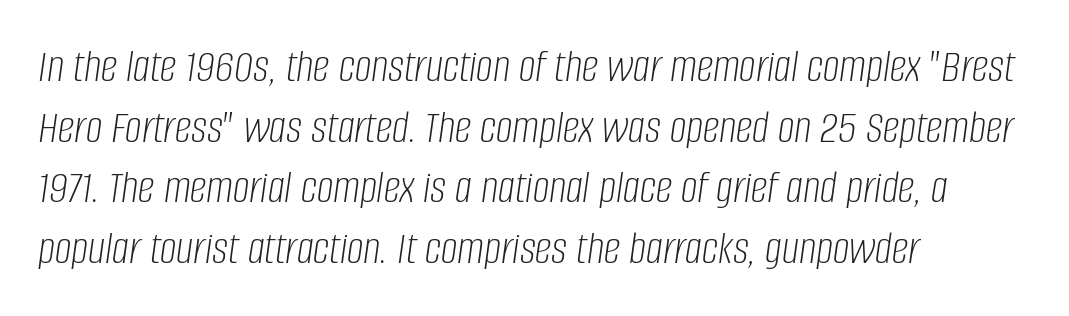
These lines are rendered in a variable-pitch font. The line-height multiplier appears to be the usual default. This is oblique type, the kind used for emphasis or titles. Casual observation: everything's shoved over to the left. Only glyphs here, with clear space below each row.
